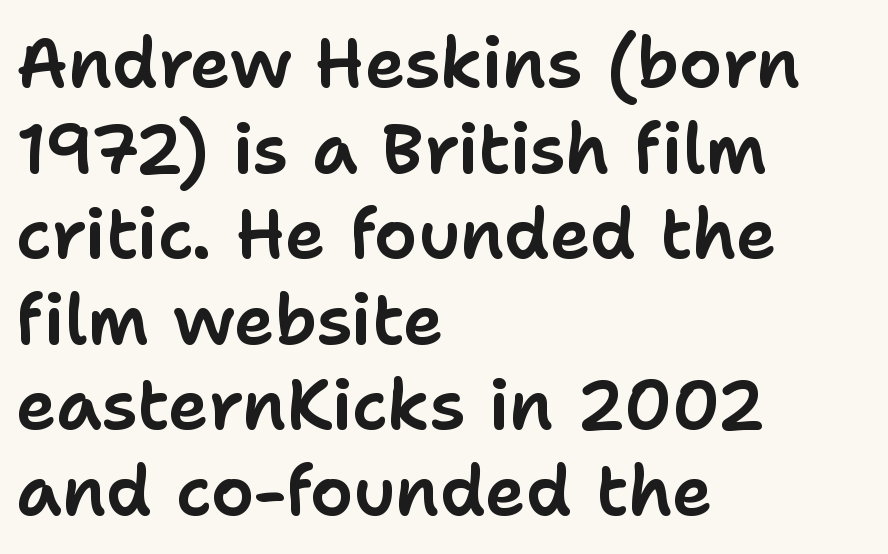
Spacing verdict: proportional, widths tailored to each character. The font family rendered here belongs to the sans-serif group. Leftover space on each line is placed entirely after the last word. Each word holds together tightly as a unit, with standard inter-letter gaps. No word sits above an underline. Notice how the stems are strictly vertical — no italics here.
